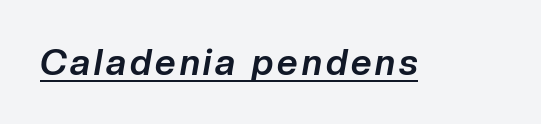
The image shows 36 px bold type, italic (leaning right); set underlined; low stroke contrast and a medium x-height.
